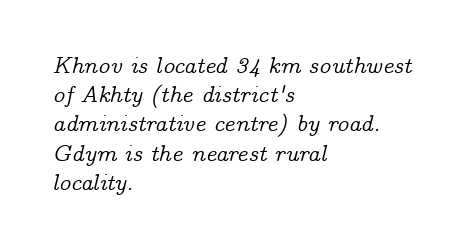
Q: Is the text italic (slanted)? A: Yes, it leans right by about 14 degrees.
Q: Is the text underlined? A: No.
Q: How is the paragraph aligned? A: Left-aligned.
Q: Is the spacing between letters normal or unusually wide? A: Normal.
Q: Is the spacing between lines tight, normal or loose? A: Normal.
